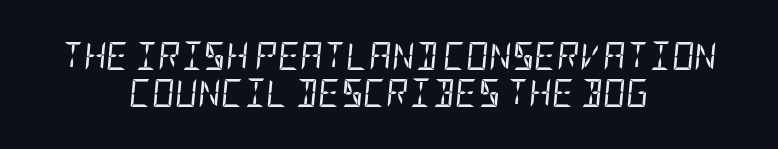
Q: Is the text bold? A: No.
Q: Is the text italic (slanted)? A: Yes, it leans right by about 5 degrees.
Q: Is the text underlined? A: No.
Q: How is the paragraph aligned? A: Centered.
Q: Is the spacing between letters normal or unusually wide? A: Normal.
Q: Is the spacing between lines tight, normal or loose? A: Normal.
Q: Width (condensed, normal, or wide)? A: Condensed.
Q: Stroke contrast? A: Low.
Q: x-height? A: Large.
